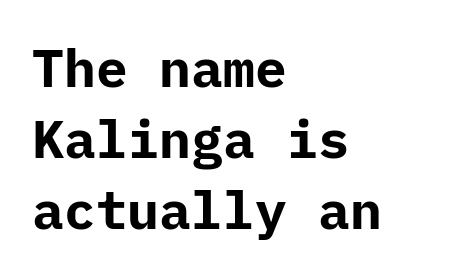
Q: Is the text bold? A: Yes.
Q: Is the text italic (slanted)? A: No, it is upright.
Q: Is the typeface a serif or a sans-serif typeface? A: Sans-serif.
Q: Is the text underlined? A: No.
Q: How is the paragraph aligned? A: Left-aligned.
Q: Is the spacing between letters normal or unusually wide? A: Normal.
Q: Is the spacing between lines tight, normal or loose? A: Normal.
Q: Width (condensed, normal, or wide)? A: Normal.
Q: Stroke contrast? A: Low.
Q: x-height? A: Medium.
